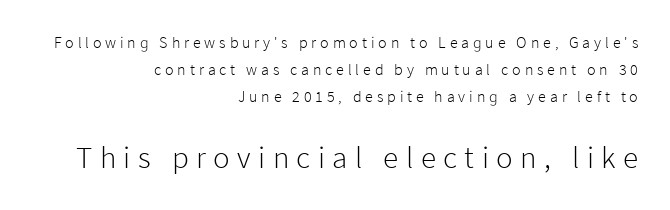
Q: Is the text bold? A: No.
Q: Is the text italic (slanted)? A: No, it is upright.
Q: Is the typeface a serif or a sans-serif typeface? A: Sans-serif.
Q: Is the text underlined? A: No.
Q: How is the paragraph aligned? A: Right-aligned.
Q: Is the spacing between letters normal or unusually wide? A: Unusually wide.
Q: Is the spacing between lines tight, normal or loose? A: Normal.
Q: Which block of text is set in a larger size, the first (top) or the second (bottom)? A: The second (bottom) one.
Q: Width (condensed, normal, or wide)? A: Normal.
Q: Stroke contrast? A: Low.
Q: x-height? A: Medium.
Q: Monospaced? A: No.
